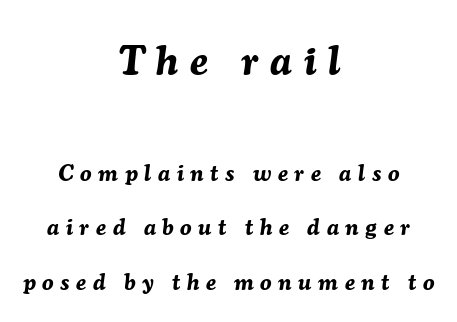
Q: Is the text bold? A: Yes.
Q: Is the text italic (slanted)? A: Yes, it leans right by about 7 degrees.
Q: Is the text underlined? A: No.
Q: How is the paragraph aligned? A: Centered.
Q: Is the spacing between letters normal or unusually wide? A: Unusually wide.
Q: Is the spacing between lines tight, normal or loose? A: Loose.
Q: Which block of text is set in a larger size, the first (top) or the second (bottom)? A: The first (top) one.
Q: Width (condensed, normal, or wide)? A: Normal.
Q: Stroke contrast? A: Medium.
Q: x-height? A: Medium.
Q: Monospaced? A: No.
